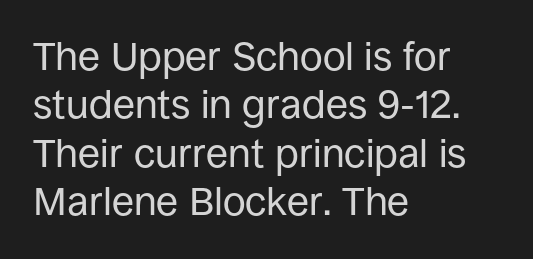
{"serif": "no", "italic": "no", "bold": "no", "weight": "regular", "width": "normal", "stroke_contrast": "low", "x_height": "large", "monospaced": "no", "underline": "no", "align": "left", "line_spacing_ratio": 1.21, "letter_spacing": "normal", "letter_spacing_em": 0.0, "glyph_px": 40}
